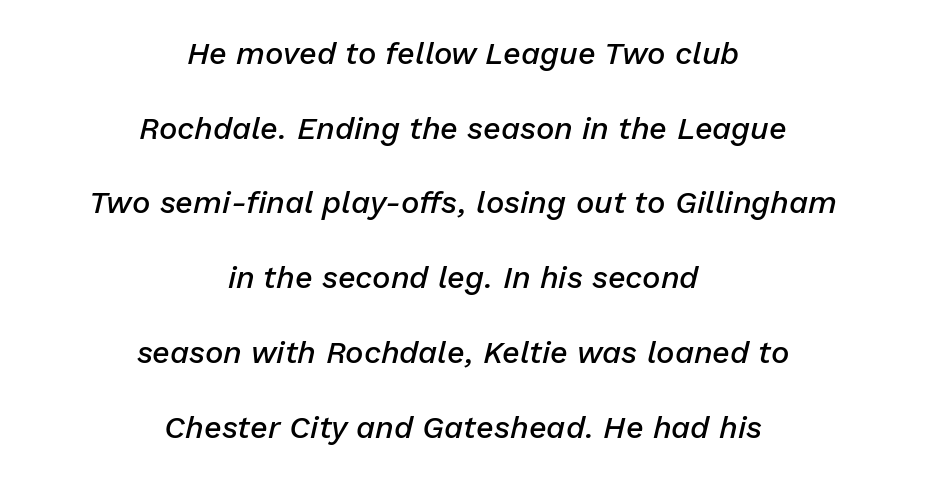
{"italic": "yes", "lean": "right", "slant_degrees": 13, "bold": "semi", "weight": "semibold", "width": "normal", "stroke_contrast": "low", "x_height": "medium", "monospaced": "no", "underline": "no", "align": "center", "line_spacing": "loose", "line_spacing_ratio": 2.41, "letter_spacing": "normal", "letter_spacing_em": 0.0, "glyph_px": 31}
